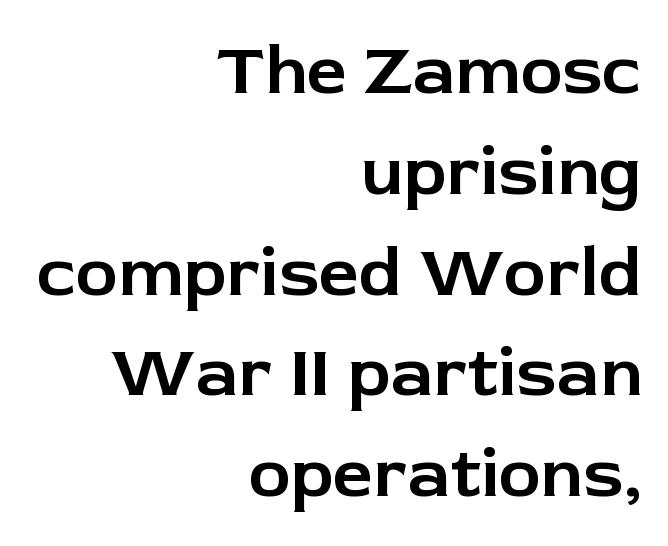
The image shows 71 px sans-serif type, upright; set right-aligned, normal line spacing (1.42x), normal letter spacing, not underlined; low stroke contrast and a medium x-height.
